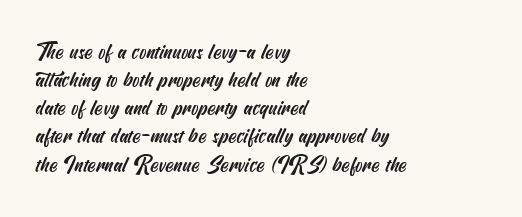
The image shows 21 px text type; set left-aligned, normal line spacing (1.34x), normal letter spacing, not underlined.
